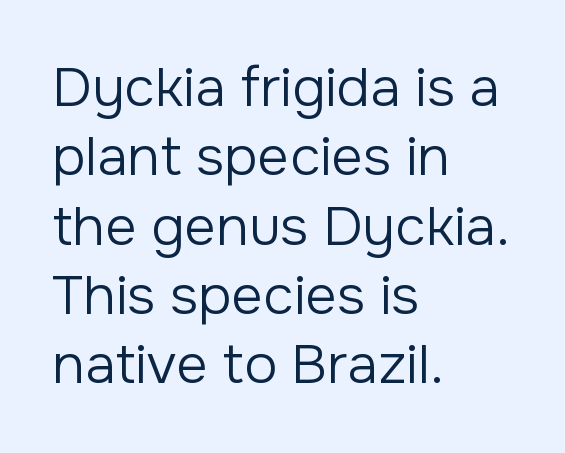
These lines keep a tight, regular rhythm from letter to letter. You could not count columns in this text — the font is proportionally spaced. This reads as an unemphasized weight, regular at the heaviest. Horizontally, the lines are justified to the leading edge only.
